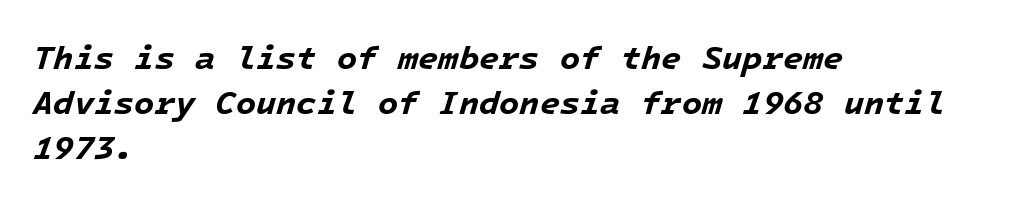
Q: Is the text bold? A: Yes.
Q: Is the text italic (slanted)? A: Yes, it leans right by about 16 degrees.
Q: Is the text underlined? A: No.
Q: How is the paragraph aligned? A: Left-aligned.
Q: Is the spacing between letters normal or unusually wide? A: Normal.
Q: Is the spacing between lines tight, normal or loose? A: Normal.
Q: Width (condensed, normal, or wide)? A: Normal.
Q: Stroke contrast? A: Low.
Q: x-height? A: Medium.
Q: Monospaced? A: Yes.
